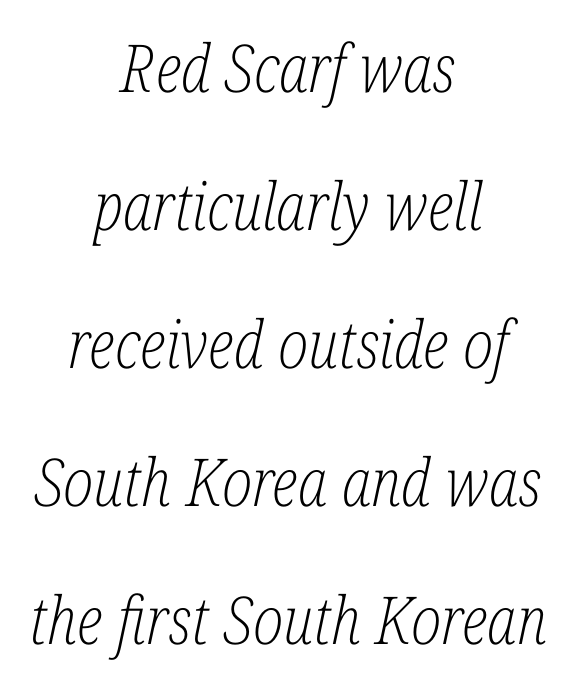
The image shows 66 px light, condensed serif type, italic (leaning right); set centered, loose line spacing (2.09x), normal letter spacing, not underlined; low stroke contrast and a medium x-height.
